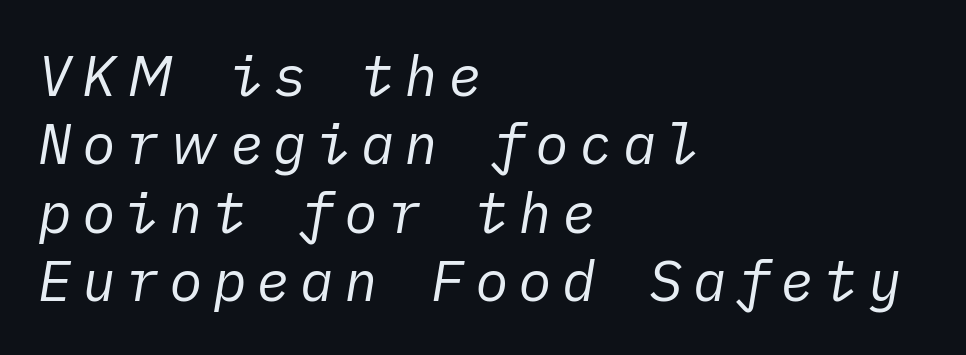
Q: Is the text bold? A: No.
Q: Is the text italic (slanted)? A: Yes, it leans right by about 10 degrees.
Q: Is the text underlined? A: No.
Q: How is the paragraph aligned? A: Left-aligned.
Q: Width (condensed, normal, or wide)? A: Normal.
Q: Stroke contrast? A: Low.
Q: x-height? A: Medium.
